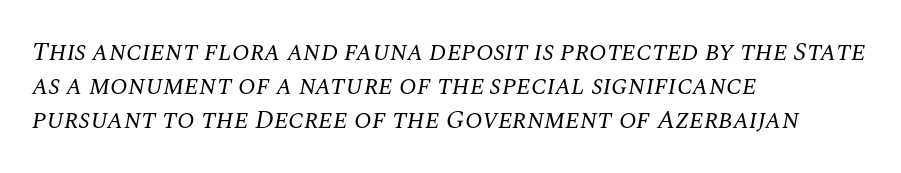
Tracking here is standard; glyphs follow each other at the usual distance. Summary of vertical rhythm: regular, with standard interline spacing. The words here are not underlined. There's an unmistakable incline to the writing here. Stroke thickness stays within the range of a standard reading face or lighter.
